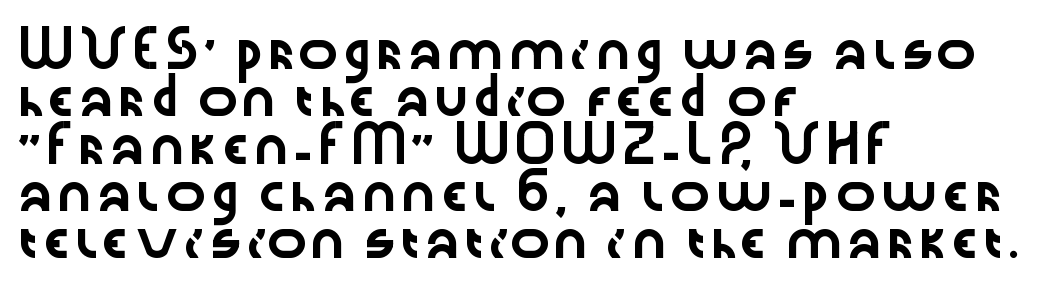
The image shows 34 px wide sans-serif type, upright; set left-aligned, normal line spacing (1.39x), normal letter spacing, not underlined; low stroke contrast and a medium x-height.
